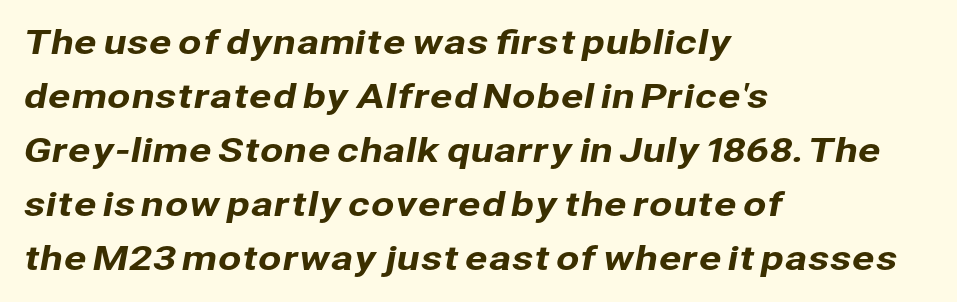
The image shows 34 px sans-serif type; set left-aligned, normal line spacing (1.59x), normal letter spacing, not underlined; low stroke contrast and a medium x-height.
